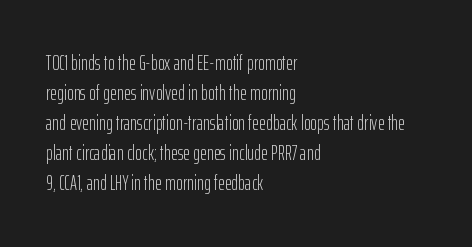
{"italic": "no", "bold": "no", "underline": "no", "align": "left", "line_spacing": "normal", "line_spacing_ratio": 1.43, "letter_spacing": "normal", "letter_spacing_em": 0.0, "glyph_px": 21}
